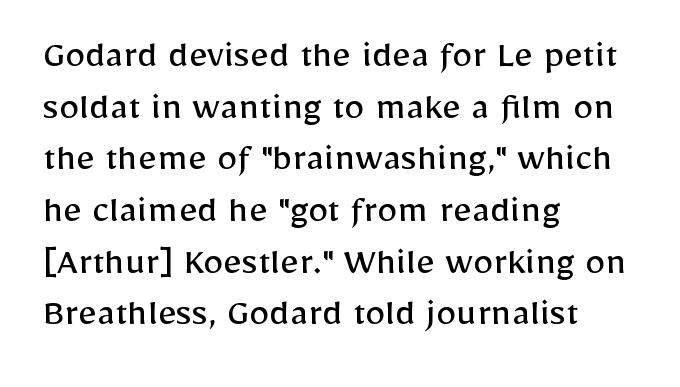
{"serif": "no", "italic": "no", "bold": "no", "weight": "regular", "width": "normal", "stroke_contrast": "low", "x_height": "medium", "monospaced": "no", "underline": "no", "align": "left", "line_spacing": "normal", "line_spacing_ratio": 1.26, "letter_spacing": "normal", "letter_spacing_em": 0.0, "glyph_px": 41}
